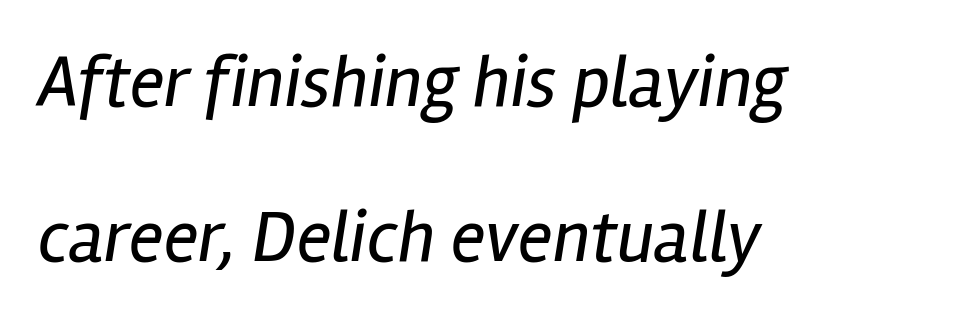
{"italic": "yes", "lean": "right", "slant_degrees": 12, "bold": "no", "weight": "regular", "width": "condensed", "stroke_contrast": "low", "x_height": "medium", "monospaced": "no", "underline": "no", "align": "left", "line_spacing": "loose", "line_spacing_ratio": 2.12, "letter_spacing": "normal", "letter_spacing_em": 0.0, "glyph_px": 73}
